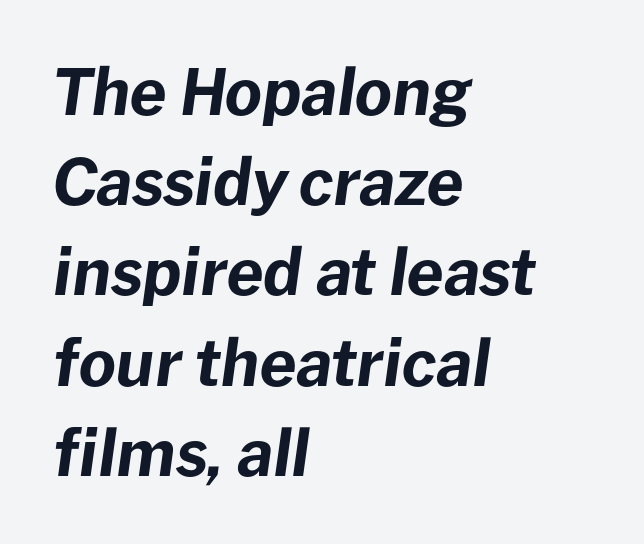
Typesetter's note: full bold, strokes at maximum text heaviness. A classic flush-left, rag-right setting is used for this passage. Italic: yes, the glyphs are oblique. The glyphs are unaccompanied by any horizontal stroke below them.
